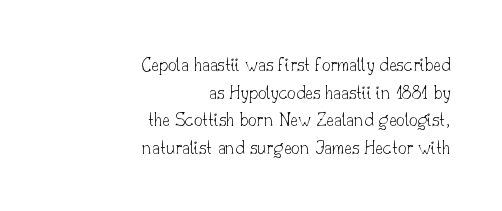
{"italic": "no", "bold": "no", "underline": "no", "align": "right", "line_spacing": "normal", "line_spacing_ratio": 1.31, "letter_spacing": "normal", "letter_spacing_em": 0.0, "glyph_px": 21}
